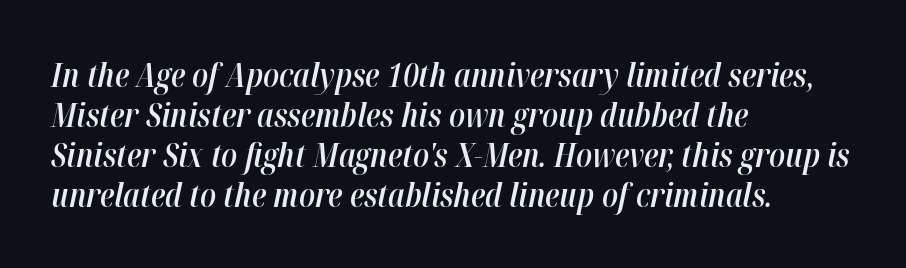
{"italic": "yes", "lean": "right", "slant_degrees": 12, "bold": "semi", "weight": "semibold", "width": "condensed", "stroke_contrast": "high", "x_height": "medium", "monospaced": "no", "underline": "no", "align": "left", "line_spacing_ratio": 1.21, "letter_spacing": "normal", "letter_spacing_em": 0.0, "glyph_px": 33}
